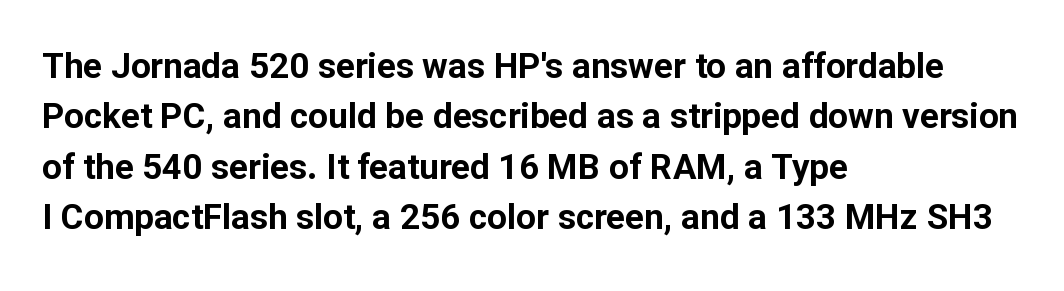
{"serif": "no", "italic": "no", "bold": "yes", "weight": "bold", "width": "normal", "stroke_contrast": "low", "x_height": "medium", "monospaced": "no", "underline": "no", "align": "left", "line_spacing": "normal", "line_spacing_ratio": 1.44, "letter_spacing": "normal", "letter_spacing_em": 0.0, "glyph_px": 35}
